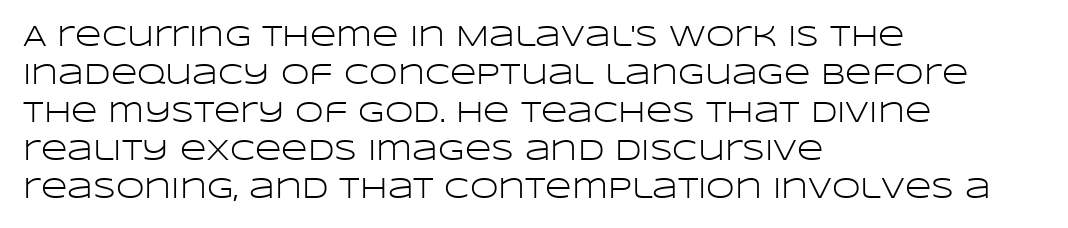
The image shows 29 px light, wide sans-serif type, upright; set left-aligned, normal line spacing (1.31x), normal letter spacing, not underlined; low stroke contrast and a large x-height.
